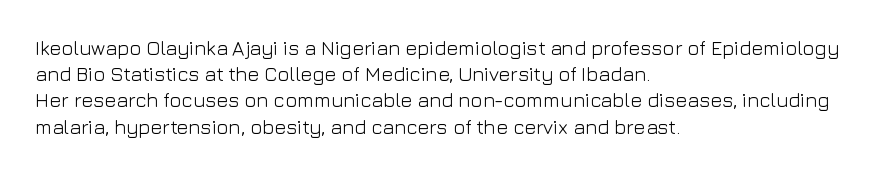
No chunkiness to these letters — they're not bold. Alignment: flush left. Do the letters lean? They stand straight. Horizontal bands of white between lines are of average thickness. Has an underline been added? It has not. Is the letter spacing exaggerated? No — it looks like the ordinary default.
